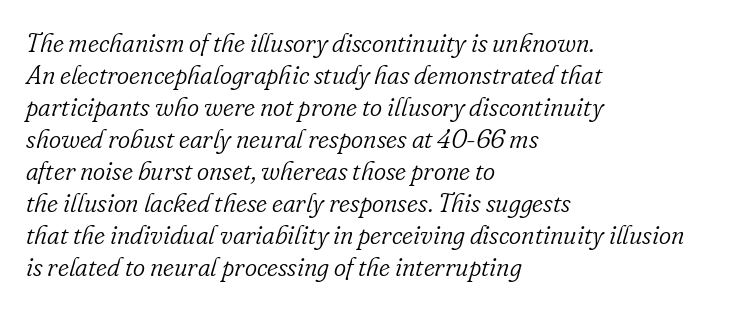
Q: Is the text bold? A: No.
Q: Is the text italic (slanted)? A: Yes, it leans right by about 16 degrees.
Q: Is the text underlined? A: No.
Q: How is the paragraph aligned? A: Left-aligned.
Q: Is the spacing between letters normal or unusually wide? A: Normal.
